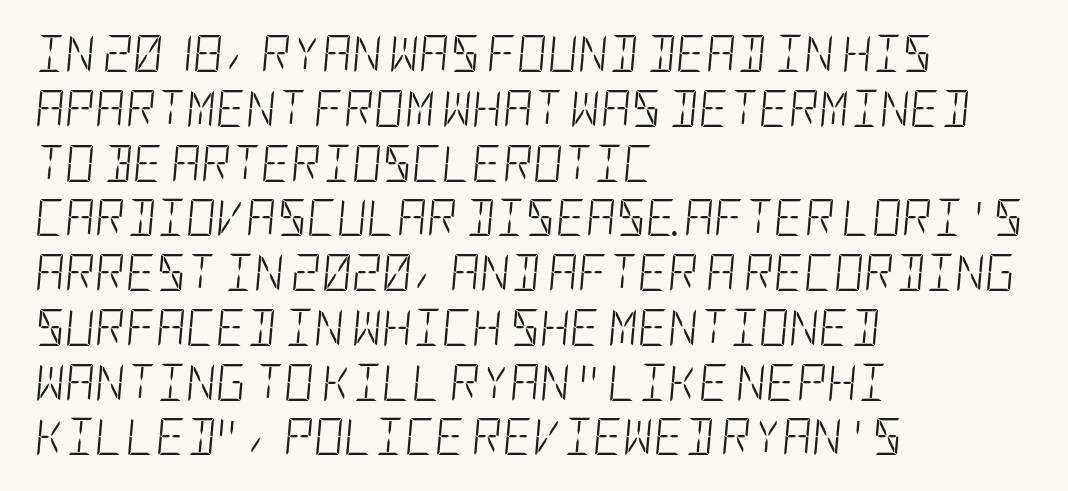
{"italic": "yes", "lean": "right", "slant_degrees": 5, "bold": "no", "weight": "light", "width": "condensed", "stroke_contrast": "low", "x_height": "large", "underline": "no", "align": "left", "line_spacing": "normal", "line_spacing_ratio": 1.48, "letter_spacing": "normal", "letter_spacing_em": 0.0, "glyph_px": 37}
